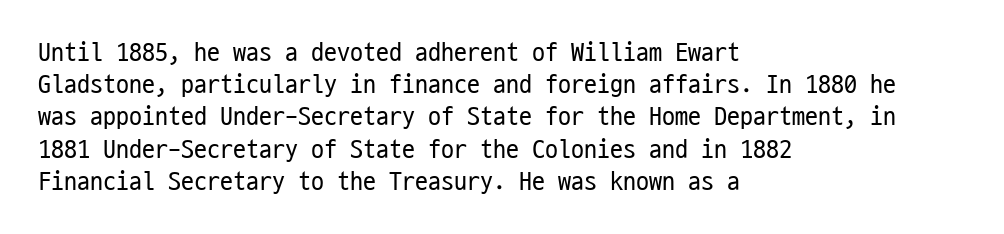
{"italic": "no", "bold": "no", "underline": "no", "align": "left", "line_spacing_ratio": 1.24, "letter_spacing": "normal", "letter_spacing_em": 0.0, "glyph_px": 26}
